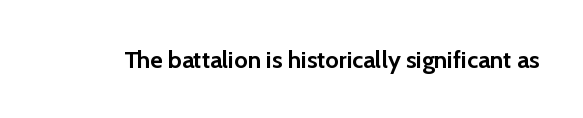
The image shows 24 px bold type, upright; set normal letter spacing, not underlined.
